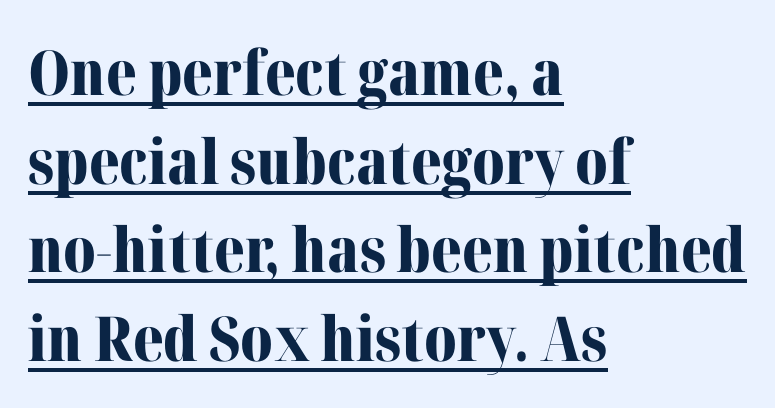
{"serif": "yes", "italic": "no", "bold": "yes", "weight": "bold", "width": "normal", "stroke_contrast": "medium", "x_height": "medium", "monospaced": "no", "underline": "yes", "align": "left", "line_spacing": "normal", "line_spacing_ratio": 1.43, "letter_spacing": "normal", "letter_spacing_em": 0.0, "glyph_px": 62}
